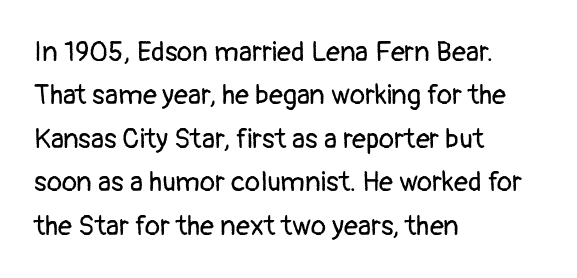
{"serif": "no", "italic": "no", "bold": "no", "weight": "regular", "width": "normal", "stroke_contrast": "low", "x_height": "medium", "monospaced": "no", "underline": "no", "align": "left", "line_spacing": "normal", "line_spacing_ratio": 1.55, "letter_spacing": "normal", "letter_spacing_em": 0.0, "glyph_px": 28}
